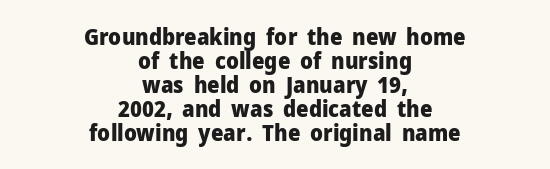
{"italic": "no", "bold": "yes", "underline": "no", "align": "center", "line_spacing": "tight", "line_spacing_ratio": 1.09, "letter_spacing": "normal", "letter_spacing_em": 0.0, "glyph_px": 22}
